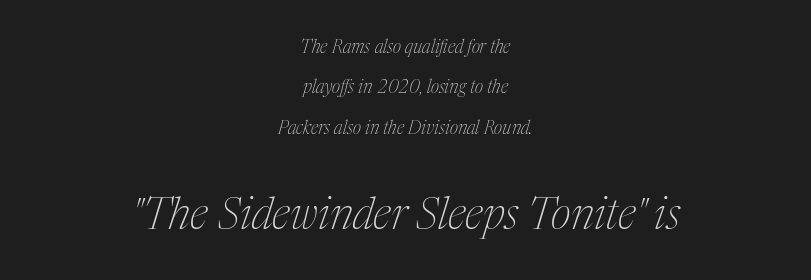
Q: Is the text bold? A: No.
Q: Is the text italic (slanted)? A: Yes, it leans right by about 17 degrees.
Q: Is the typeface a serif or a sans-serif typeface? A: Serif.
Q: Is the text underlined? A: No.
Q: How is the paragraph aligned? A: Centered.
Q: Is the spacing between letters normal or unusually wide? A: Normal.
Q: Is the spacing between lines tight, normal or loose? A: Loose.
Q: Which block of text is set in a larger size, the first (top) or the second (bottom)? A: The second (bottom) one.
Q: Width (condensed, normal, or wide)? A: Condensed.
Q: Stroke contrast? A: Medium.
Q: x-height? A: Medium.
Q: Monospaced? A: No.
